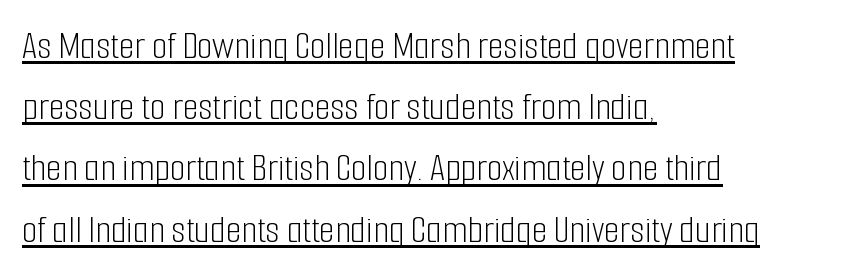
The image shows 40 px light, condensed sans-serif type, upright; set left-aligned, normal line spacing (1.53x), normal letter spacing, underlined; low stroke contrast and a medium x-height.
